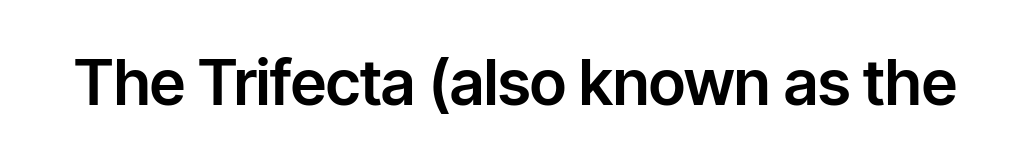
The image shows 63 px sans-serif type, upright; set normal letter spacing, not underlined; low stroke contrast and a medium x-height.
